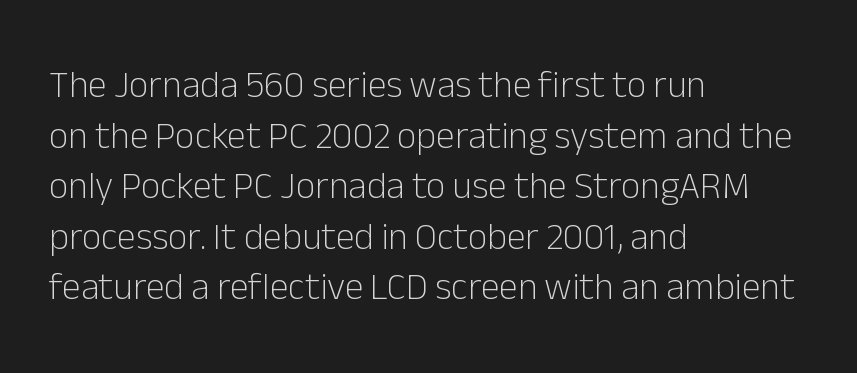
Q: Is the text bold? A: No.
Q: Is the text italic (slanted)? A: No, it is upright.
Q: Is the typeface a serif or a sans-serif typeface? A: Sans-serif.
Q: Is the text underlined? A: No.
Q: How is the paragraph aligned? A: Left-aligned.
Q: Is the spacing between letters normal or unusually wide? A: Normal.
Q: Is the spacing between lines tight, normal or loose? A: Normal.
Q: Width (condensed, normal, or wide)? A: Normal.
Q: Stroke contrast? A: Low.
Q: x-height? A: Medium.
Q: Monospaced? A: No.
